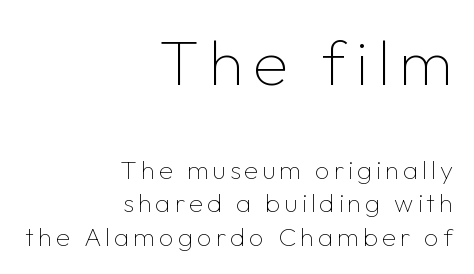
The image shows 64 px thin sans-serif type, upright; set right-aligned, normal line spacing (1.27x), not underlined; the first (top) block is 2.46x larger; low stroke contrast and a medium x-height.
